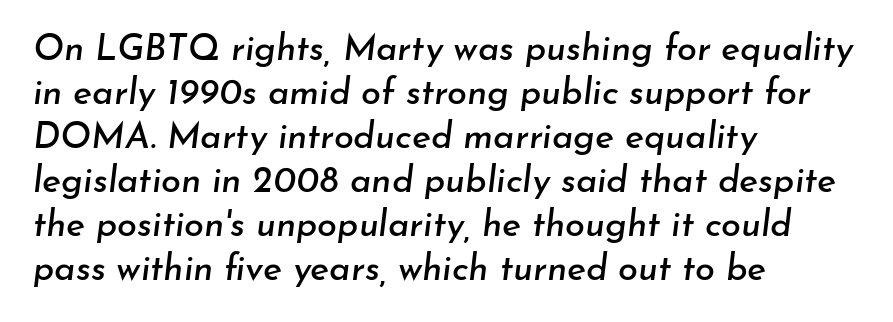
Q: Is the text italic (slanted)? A: Yes, it leans right by about 7 degrees.
Q: Is the text underlined? A: No.
Q: How is the paragraph aligned? A: Left-aligned.
Q: Is the spacing between letters normal or unusually wide? A: Normal.
Q: Width (condensed, normal, or wide)? A: Normal.
Q: Stroke contrast? A: Low.
Q: x-height? A: Small.
Q: Monospaced? A: No.
